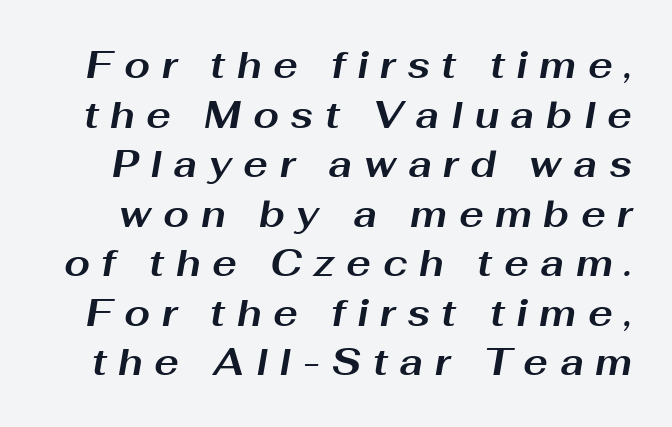
Italic: yes, the glyphs are oblique. Heavy-handed strokes throughout: this text is bold. Regular leading. The passage shown is not underscored anywhere. Is this a fixed-width face? No — the glyphs have proportional, varying widths. Tracking here is generous; glyphs stand well apart from one another.
